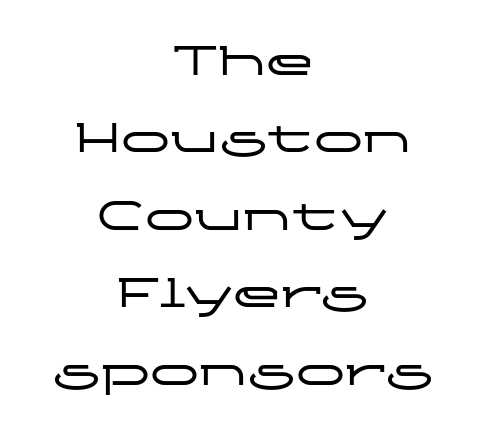
The image shows 49 px wide sans-serif type, upright; set centered, normal line spacing (1.58x), normal letter spacing, not underlined; low stroke contrast and a medium x-height.
